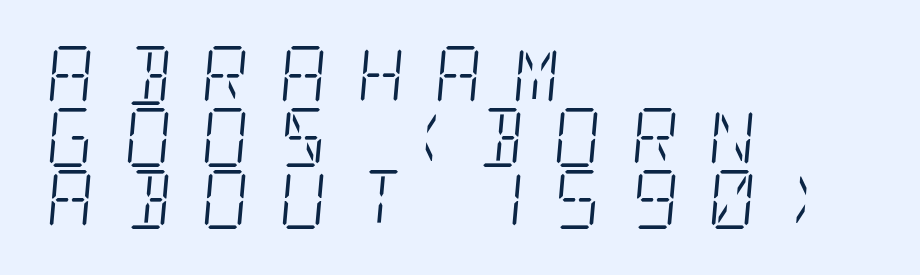
The image shows 59 px light, condensed serif type, italic (leaning right); set left-aligned, tight line spacing (1.05x), unusually wide letter spacing (+0.5 em), not underlined; low stroke contrast and a large x-height.
